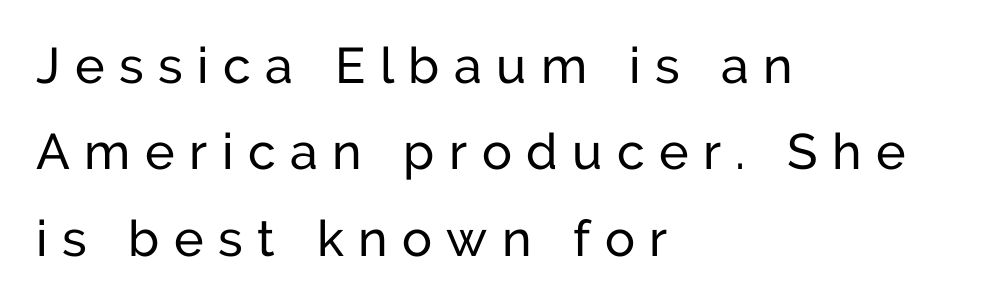
Compared with a centered layout, this one pins lines to the left instead. This sample uses an upright cut, with every glyph sitting square on the baseline. Each word looks stretched out because of the extra space between its letters. Descenders are the only things crossing below the line. You could not count columns in this text — the font is proportionally spaced. The face used here is a sans, in the tradition of grotesques and geometrics.
